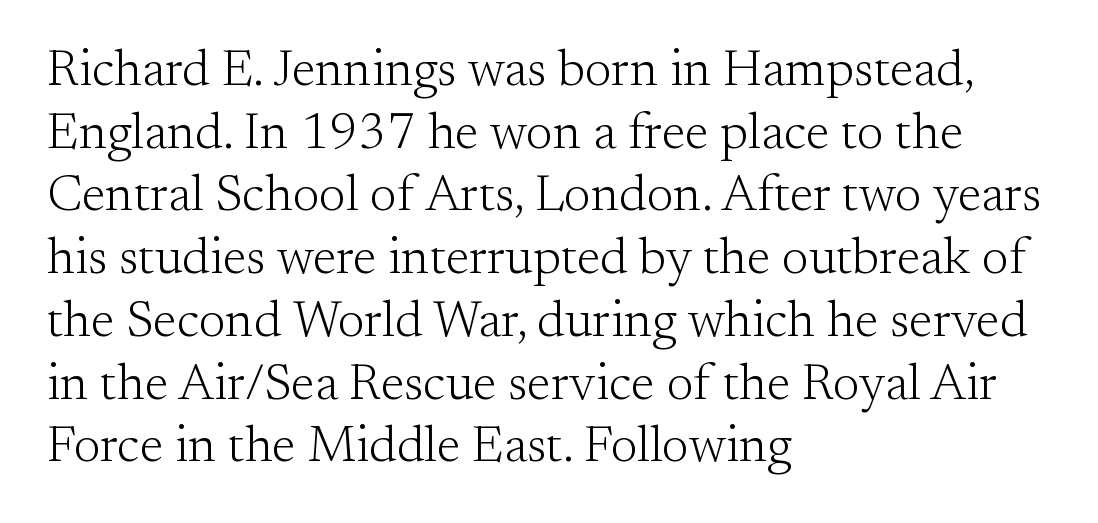
Q: Is the text bold? A: No.
Q: Is the text italic (slanted)? A: No, it is upright.
Q: Is the typeface a serif or a sans-serif typeface? A: Serif.
Q: Is the text underlined? A: No.
Q: How is the paragraph aligned? A: Left-aligned.
Q: Is the spacing between letters normal or unusually wide? A: Normal.
Q: Width (condensed, normal, or wide)? A: Normal.
Q: Stroke contrast? A: Medium.
Q: x-height? A: Small.
Q: Monospaced? A: No.
